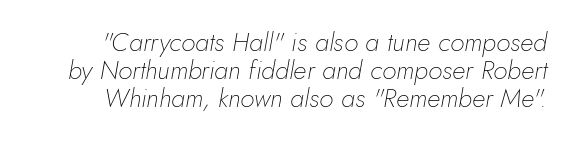
Q: Is the text bold? A: No.
Q: Is the text italic (slanted)? A: Yes, it leans right by about 5 degrees.
Q: Is the text underlined? A: No.
Q: Is the spacing between letters normal or unusually wide? A: Normal.
Q: Is the spacing between lines tight, normal or loose? A: Tight.
